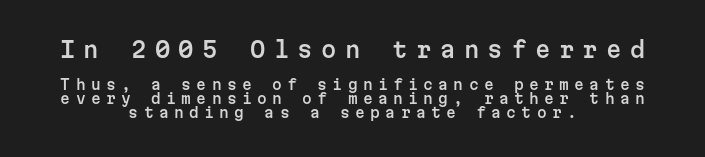
Q: Is the text italic (slanted)? A: No, it is upright.
Q: Is the text underlined? A: No.
Q: How is the paragraph aligned? A: Centered.
Q: Is the spacing between letters normal or unusually wide? A: Unusually wide.
Q: Is the spacing between lines tight, normal or loose? A: Tight.
Q: Which block of text is set in a larger size, the first (top) or the second (bottom)? A: The first (top) one.
